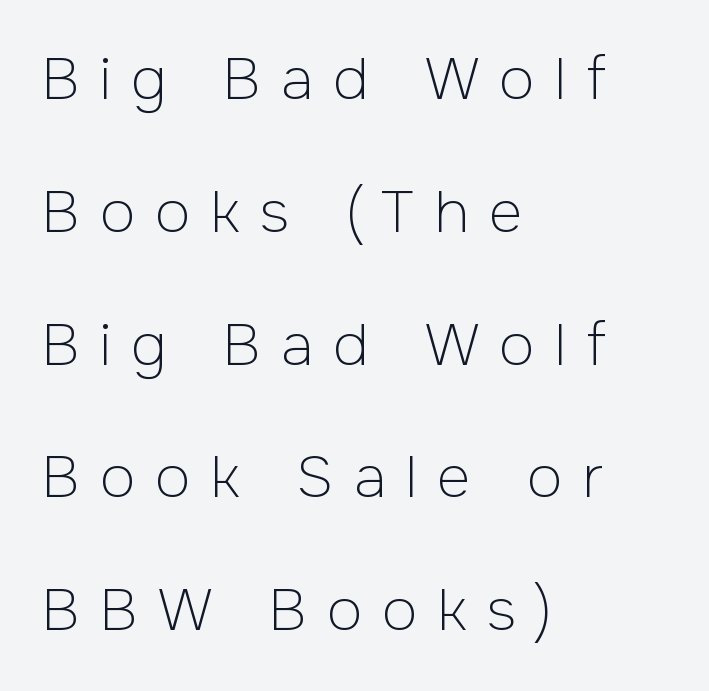
Q: Is the text bold? A: No.
Q: Is the text italic (slanted)? A: No, it is upright.
Q: Is the typeface a serif or a sans-serif typeface? A: Sans-serif.
Q: Is the text underlined? A: No.
Q: How is the paragraph aligned? A: Left-aligned.
Q: Is the spacing between letters normal or unusually wide? A: Unusually wide.
Q: Is the spacing between lines tight, normal or loose? A: Loose.
Q: Width (condensed, normal, or wide)? A: Normal.
Q: Stroke contrast? A: Low.
Q: x-height? A: Medium.
Q: Monospaced? A: No.
